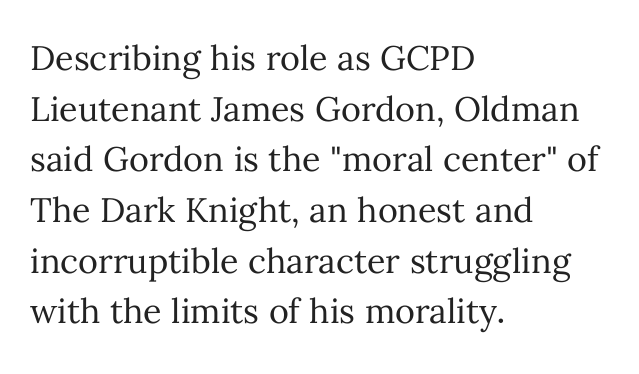
Q: Is the text bold? A: No.
Q: Is the text italic (slanted)? A: No, it is upright.
Q: Is the text underlined? A: No.
Q: How is the paragraph aligned? A: Left-aligned.
Q: Is the spacing between letters normal or unusually wide? A: Normal.
Q: Is the spacing between lines tight, normal or loose? A: Normal.
Q: Width (condensed, normal, or wide)? A: Normal.
Q: Stroke contrast? A: Medium.
Q: x-height? A: Medium.
Q: Monospaced? A: No.
